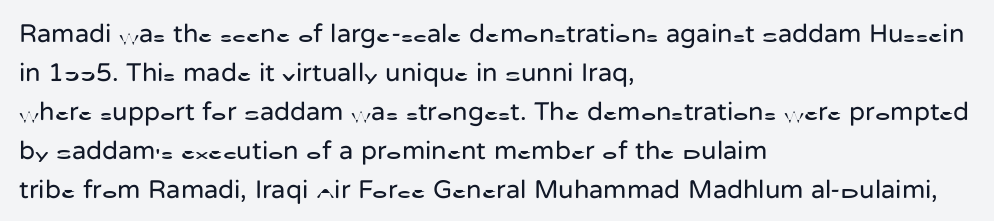
{"italic": "no", "bold": "no", "underline": "no", "align": "left", "line_spacing": "normal", "line_spacing_ratio": 1.5, "letter_spacing": "normal", "letter_spacing_em": 0.0, "glyph_px": 26}
